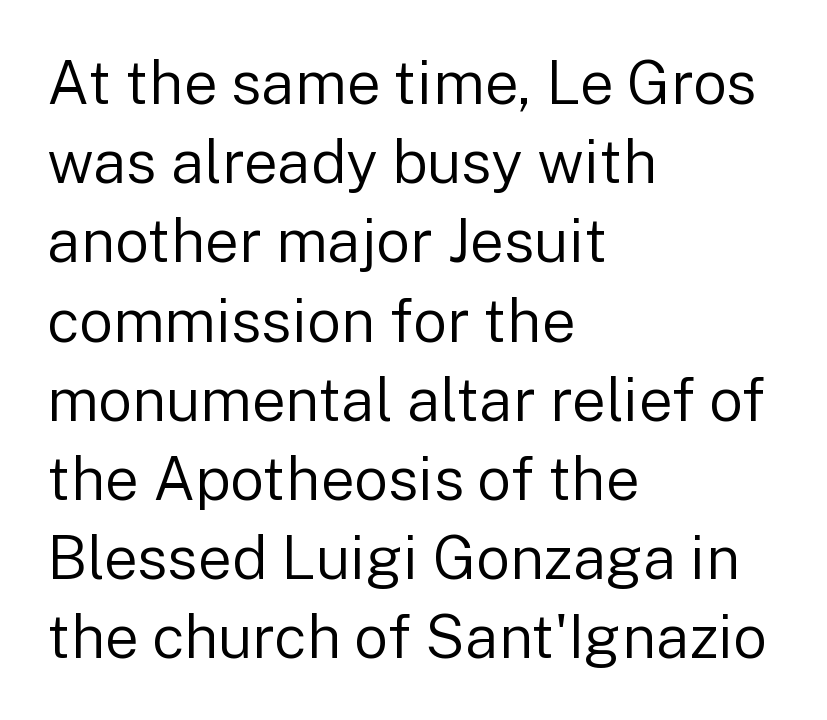
Weight: in the light-to-regular range. Each word holds together tightly as a unit, with standard inter-letter gaps. The text block is weighted toward the left margin, trailing off unevenly rightward. Quick note: not italic, upright.
